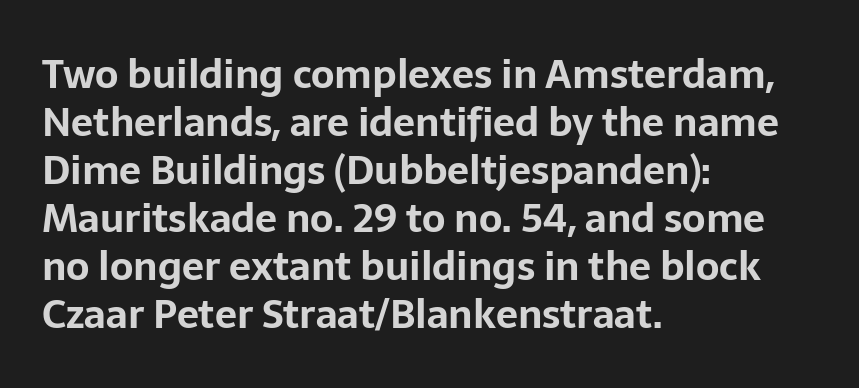
{"serif": "no", "italic": "no", "bold": "yes", "weight": "bold", "width": "normal", "stroke_contrast": "low", "x_height": "medium", "monospaced": "no", "underline": "no", "align": "left", "line_spacing_ratio": 1.23, "letter_spacing": "normal", "letter_spacing_em": 0.0, "glyph_px": 39}
